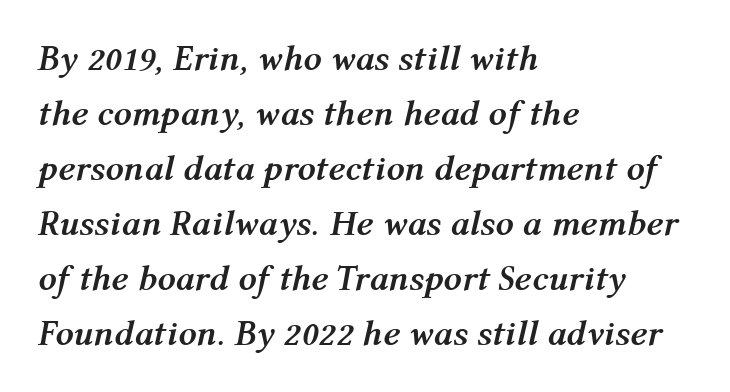
Q: Is the text bold? A: Yes.
Q: Is the text italic (slanted)? A: Yes, it leans right by about 12 degrees.
Q: Is the text underlined? A: No.
Q: How is the paragraph aligned? A: Left-aligned.
Q: Is the spacing between letters normal or unusually wide? A: Normal.
Q: Is the spacing between lines tight, normal or loose? A: Normal.
Q: Width (condensed, normal, or wide)? A: Normal.
Q: Stroke contrast? A: Medium.
Q: x-height? A: Medium.
Q: Monospaced? A: No.
